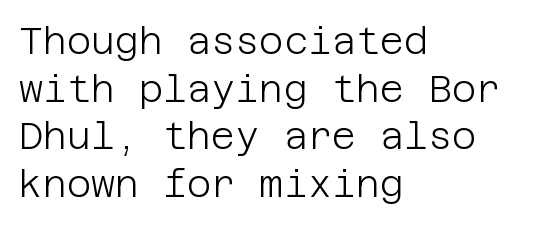
Q: Is the text bold? A: No.
Q: Is the text italic (slanted)? A: No, it is upright.
Q: Is the typeface a serif or a sans-serif typeface? A: Sans-serif.
Q: Is the text underlined? A: No.
Q: How is the paragraph aligned? A: Left-aligned.
Q: Is the spacing between letters normal or unusually wide? A: Normal.
Q: Is the spacing between lines tight, normal or loose? A: Normal.
Q: Width (condensed, normal, or wide)? A: Normal.
Q: Stroke contrast? A: Low.
Q: x-height? A: Large.
